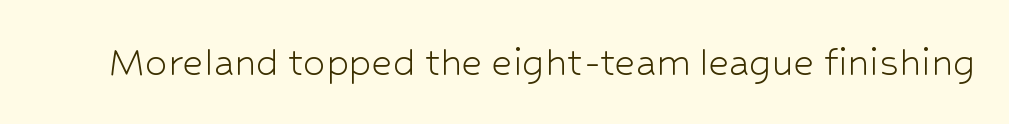
The text was rendered using a sans face with plain stroke endings. Tracking value appears to be zero — textbook default spacing. The cut favours lightness, reaching ordinary text weight at its darkest. This is the regular roman posture of the typeface. Spacing verdict: proportional, widths tailored to each character.
